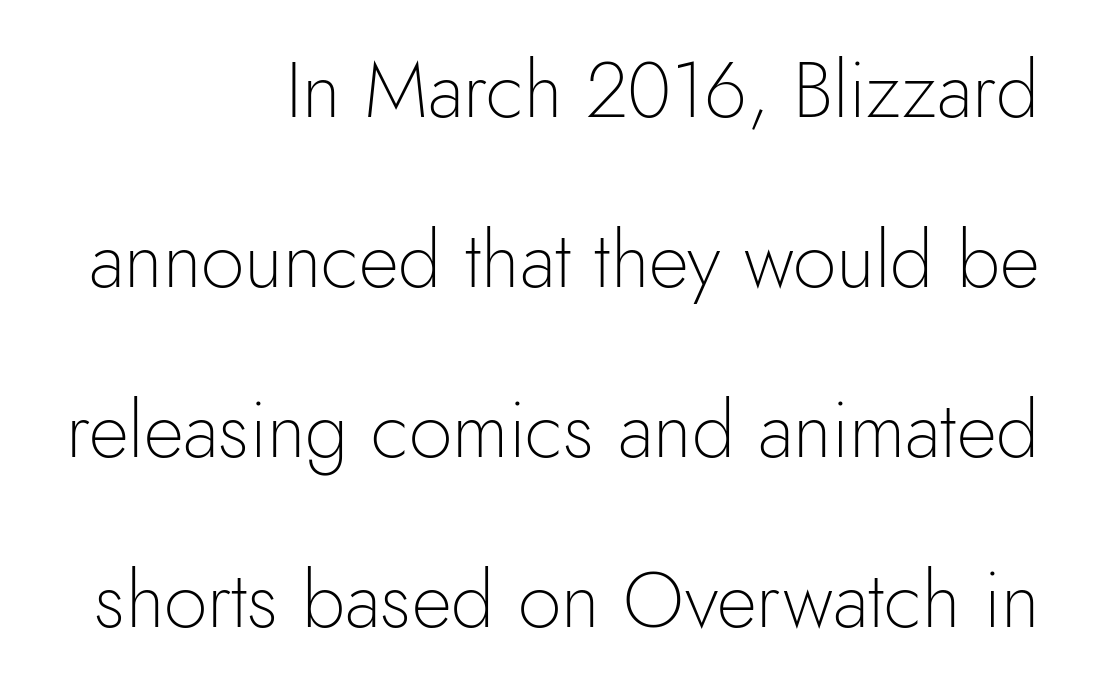
{"serif": "no", "italic": "no", "bold": "no", "weight": "light", "width": "normal", "x_height": "small", "monospaced": "no", "underline": "no", "align": "right", "line_spacing": "loose", "line_spacing_ratio": 2.18, "letter_spacing": "normal", "letter_spacing_em": 0.0, "glyph_px": 78}
